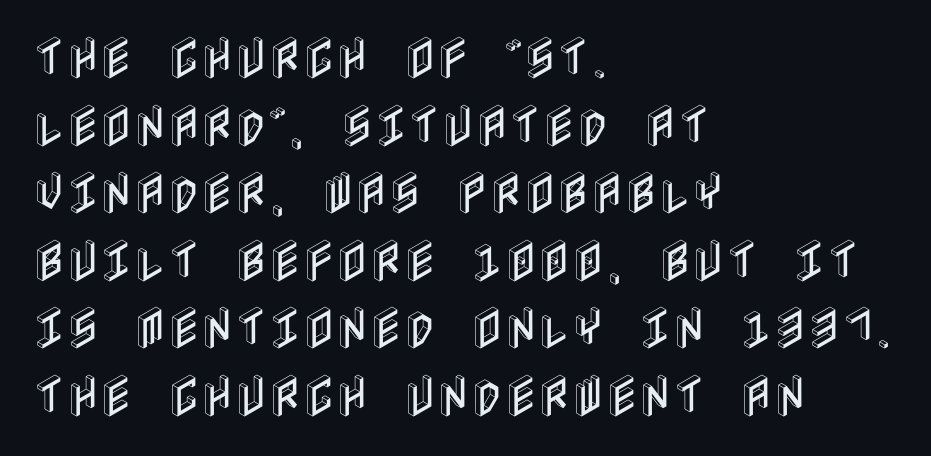
{"italic": "no", "width": "condensed", "x_height": "large", "underline": "no", "align": "left", "line_spacing": "normal", "line_spacing_ratio": 1.47, "letter_spacing": "normal", "letter_spacing_em": 0.0, "glyph_px": 46}
